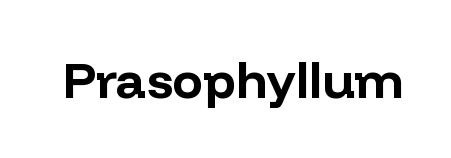
{"serif": "no", "italic": "no", "bold": "yes", "weight": "bold", "width": "normal", "stroke_contrast": "low", "x_height": "medium", "monospaced": "no", "underline": "no", "letter_spacing": "normal", "letter_spacing_em": 0.0, "glyph_px": 51}
